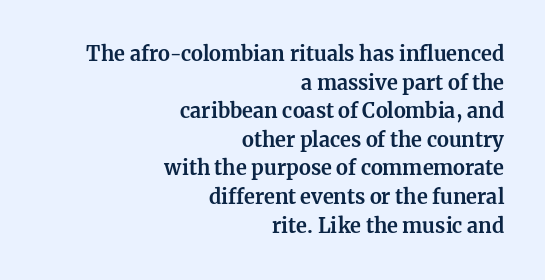
Q: Is the text bold? A: Yes.
Q: Is the text italic (slanted)? A: No, it is upright.
Q: Is the text underlined? A: No.
Q: How is the paragraph aligned? A: Right-aligned.
Q: Is the spacing between letters normal or unusually wide? A: Normal.
Q: Is the spacing between lines tight, normal or loose? A: Normal.
